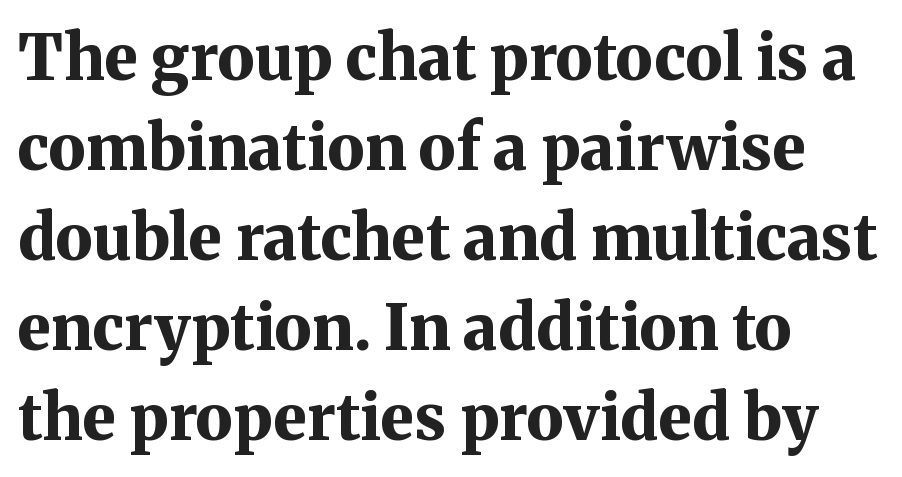
The axis of the letterforms is exactly vertical. Vertically, the passage feels balanced, rows spaced as you'd expect. Looks like regular typesetting: each glyph gets only the width it needs. The horizontal fit of the characters is conventional and even.
